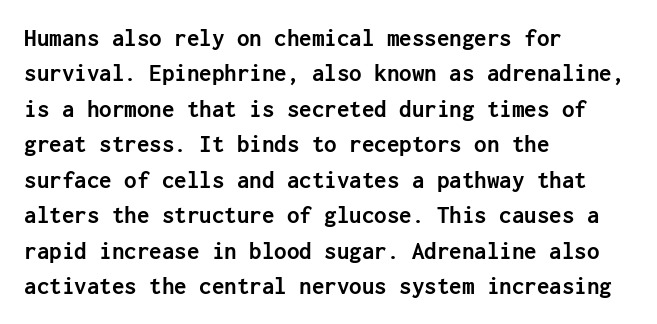
The strokes are fattened all the way to bold. Does the copy run flush right? No — it runs flush left. The face used here is rendered with its standard letterfit. Does the leading feel generous? No, just average. The typography opts for an upright posture over an oblique one.
